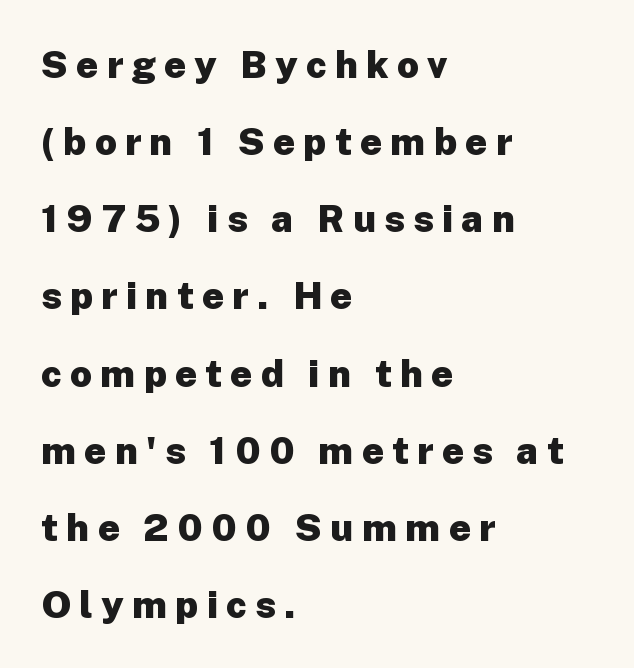
Visually the block forms a straight wall on the left and a jagged coastline on the right. The passage shown is emphatically bold. Substantial extra tracking has been applied to these lines. The letters advance in unequal steps, a hallmark of proportional type. Ordinary non-slanted type is in use.
